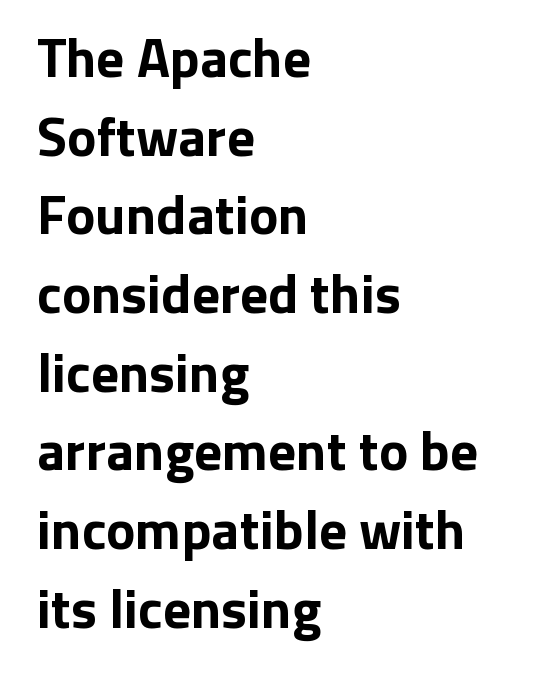
The gaps between neighbouring characters are ordinary and unremarkable. Posture: vertical. Short and long lines alike share a common starting point at left. The string is rendered with underlining switched off.
